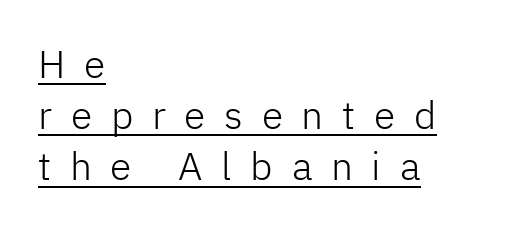
{"serif": "no", "italic": "no", "bold": "no", "weight": "light", "width": "normal", "stroke_contrast": "low", "x_height": "medium", "monospaced": "no", "underline": "yes", "align": "left", "line_spacing": "normal", "line_spacing_ratio": 1.31, "letter_spacing": "wide", "letter_spacing_em": 0.48, "glyph_px": 39}
